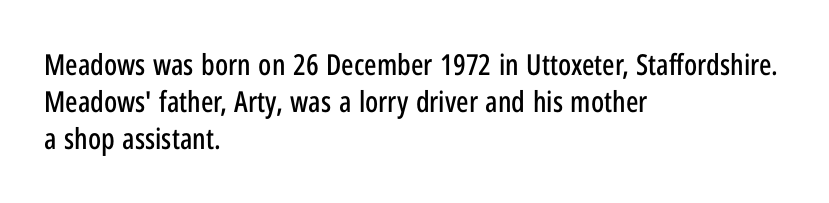
The image shows 29 px condensed sans-serif type, upright; set left-aligned, normal line spacing (1.28x), normal letter spacing, not underlined; low stroke contrast and a medium x-height.
